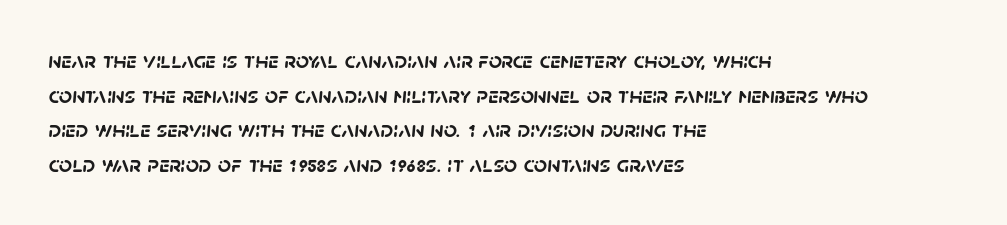
{"bold": "yes", "underline": "no", "align": "left", "line_spacing": "normal", "line_spacing_ratio": 1.51, "letter_spacing": "normal", "letter_spacing_em": 0.0, "glyph_px": 23}
